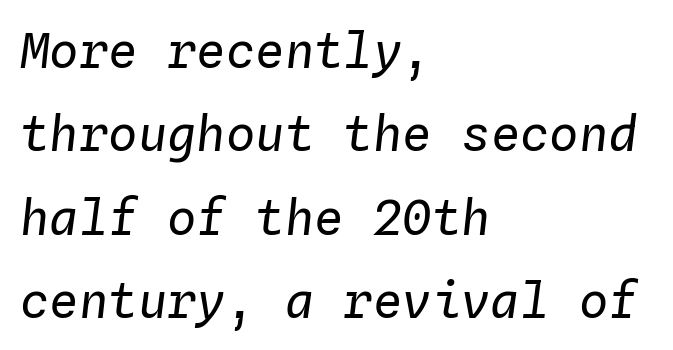
Q: Is the text bold? A: No.
Q: Is the text italic (slanted)? A: Yes, it leans right by about 4 degrees.
Q: Is the text underlined? A: No.
Q: How is the paragraph aligned? A: Left-aligned.
Q: Is the spacing between letters normal or unusually wide? A: Normal.
Q: Is the spacing between lines tight, normal or loose? A: Normal.
Q: Width (condensed, normal, or wide)? A: Normal.
Q: Stroke contrast? A: Low.
Q: x-height? A: Medium.
Q: Monospaced? A: Yes.
